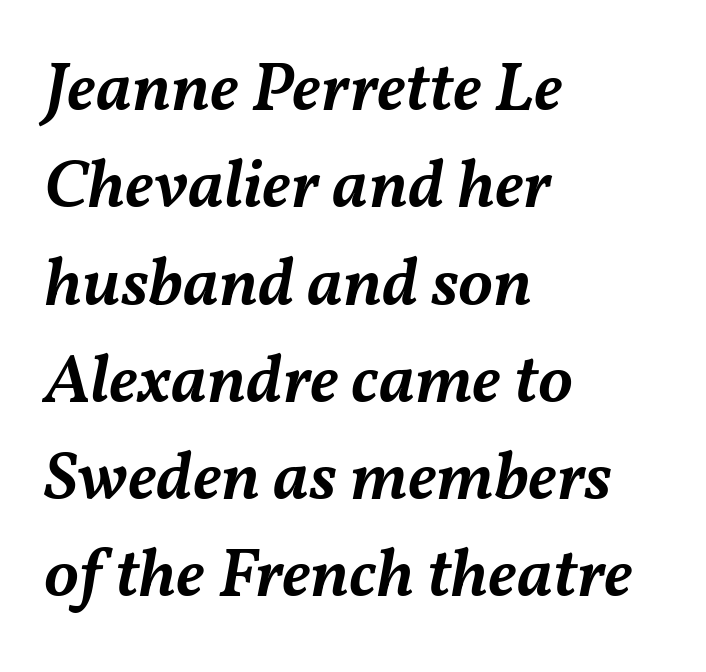
{"italic": "yes", "lean": "right", "slant_degrees": 11, "bold": "semi", "weight": "semibold", "width": "normal", "stroke_contrast": "medium", "x_height": "medium", "monospaced": "no", "underline": "no", "align": "left", "line_spacing": "normal", "line_spacing_ratio": 1.41, "letter_spacing": "normal", "letter_spacing_em": 0.0, "glyph_px": 69}
